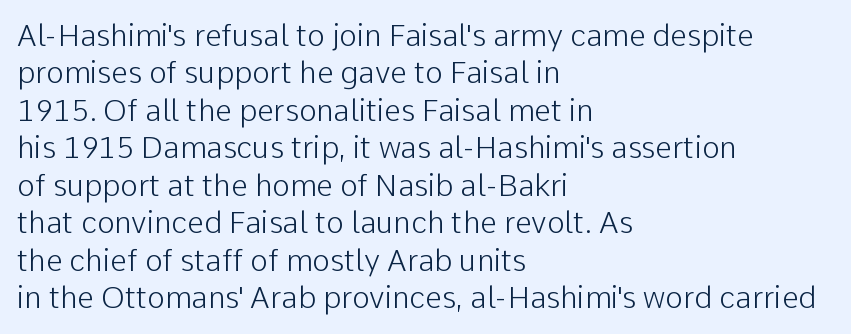
{"serif": "no", "italic": "no", "bold": "no", "weight": "light", "width": "normal", "stroke_contrast": "low", "x_height": "medium", "monospaced": "no", "underline": "no", "align": "left", "line_spacing": "normal", "line_spacing_ratio": 1.25, "letter_spacing": "normal", "letter_spacing_em": 0.0, "glyph_px": 30}
